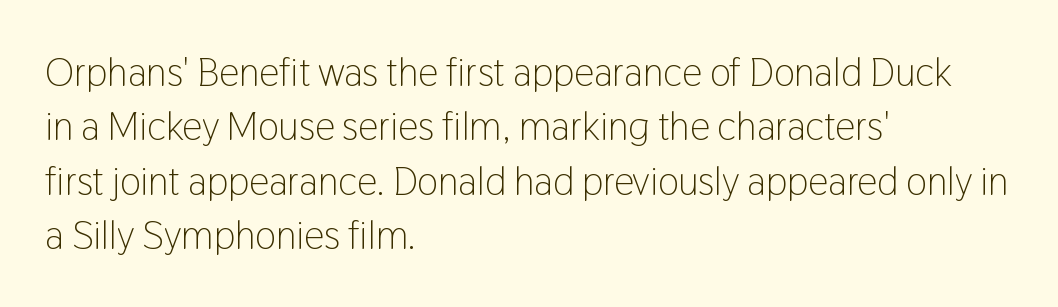
The image shows 40 px light, condensed sans-serif type, upright; set left-aligned, normal line spacing (1.36x), normal letter spacing, not underlined; low stroke contrast and a medium x-height.
